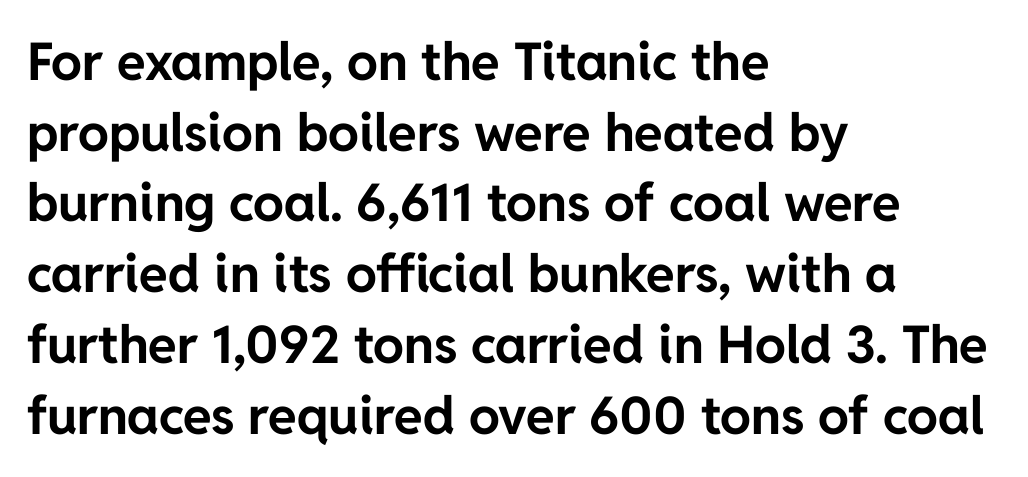
Letter spacing: default. Unmarked baselines from the first word to the last. No italicization has been applied; the sample stays upright. A typesetter would label this face a sans.
